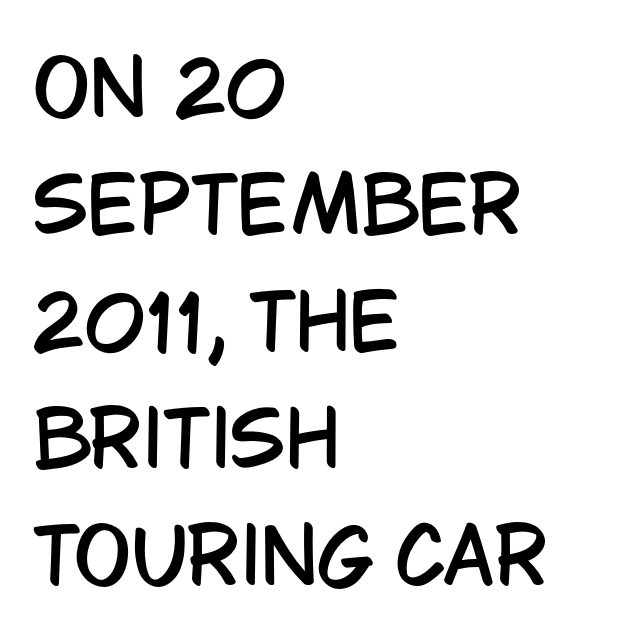
{"serif": "no", "italic": "no", "width": "condensed", "stroke_contrast": "low", "x_height": "large", "monospaced": "no", "underline": "no", "align": "left", "line_spacing": "normal", "line_spacing_ratio": 1.54, "letter_spacing": "normal", "letter_spacing_em": 0.0, "glyph_px": 76}
